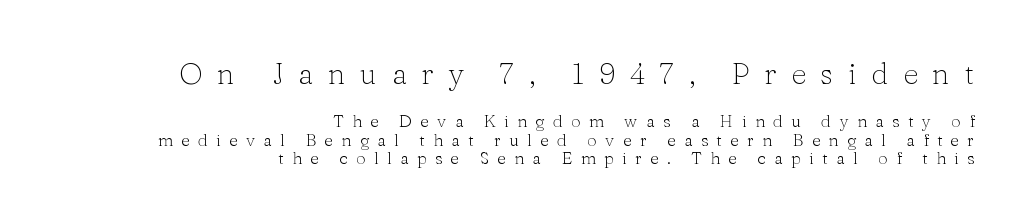
The image shows 30 px light serif type, upright; set right-aligned, tight line spacing (1.08x), unusually wide letter spacing (+0.49 em), not underlined; the first (top) block is 1.76x larger; low stroke contrast and a medium x-height.
